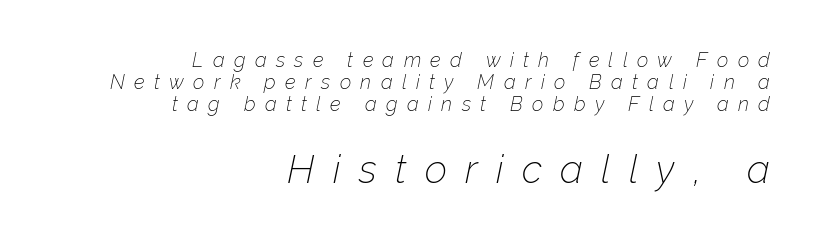
What stands out about the letter spacing? Its width — letters are far apart. Line ends are locked; line starts wander. Stem width sits at or under what a default text font uses. These two chunks differ in scale, with the bottom chunk taking the larger measure. Unmarked baselines from the first word to the last.
